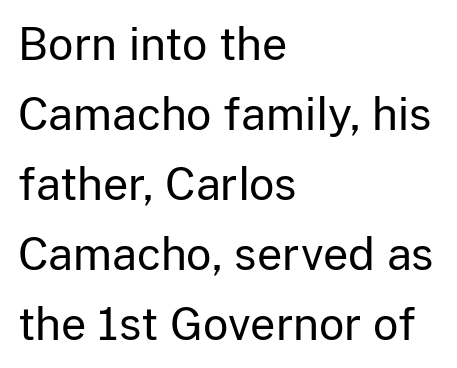
These lines are rendered in a variable-pitch font. This sample is left-justified, so line endings fall wherever the words run out. It's the straight-up-and-down kind of type. The zone under the glyphs is completely vacant. You could call the tracking neutral — neither tight nor loose. Compared with a typical body face, this is equally light or lighter still.
